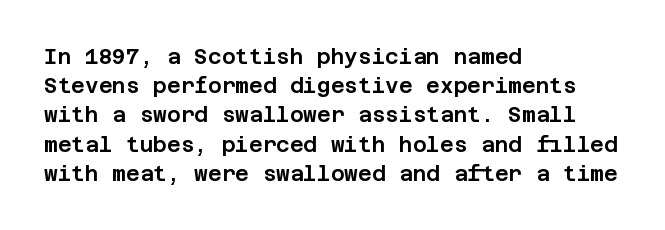
Q: Is the text italic (slanted)? A: No, it is upright.
Q: Is the text underlined? A: No.
Q: How is the paragraph aligned? A: Left-aligned.
Q: Is the spacing between letters normal or unusually wide? A: Normal.
Q: Is the spacing between lines tight, normal or loose? A: Normal.
